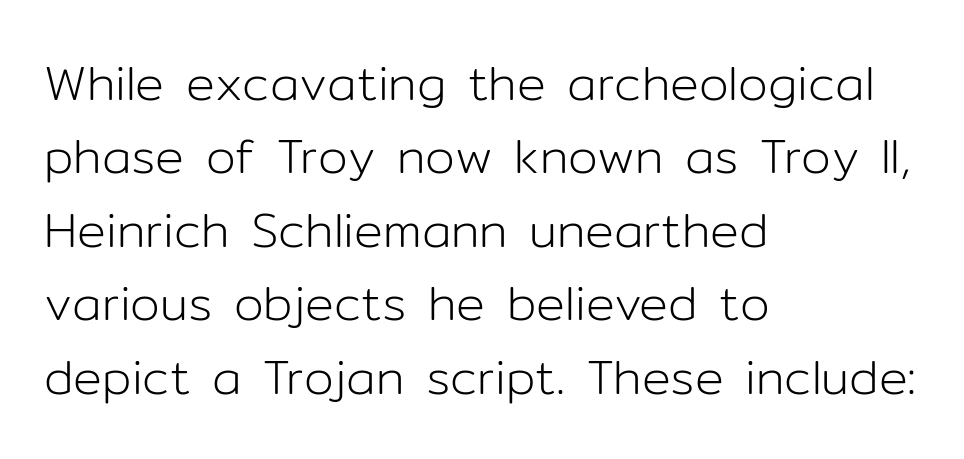
Q: Is the text bold? A: No.
Q: Is the text italic (slanted)? A: No, it is upright.
Q: Is the typeface a serif or a sans-serif typeface? A: Sans-serif.
Q: Is the text underlined? A: No.
Q: How is the paragraph aligned? A: Left-aligned.
Q: Is the spacing between letters normal or unusually wide? A: Normal.
Q: Is the spacing between lines tight, normal or loose? A: Normal.
Q: Width (condensed, normal, or wide)? A: Normal.
Q: Stroke contrast? A: Low.
Q: x-height? A: Medium.
Q: Monospaced? A: No.
